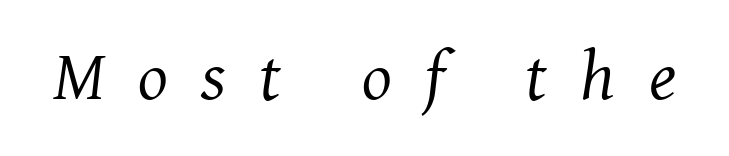
The rendering inserts visible extra space after every character. Letters have the restrained weight of plain body copy at most. What kind of face is this? One with serifs. Glance below the letters and you will spot only blank space. This sample uses an oblique cut, with every glyph tilted off the vertical. Varying glyph widths throughout — classic text-font behaviour.
